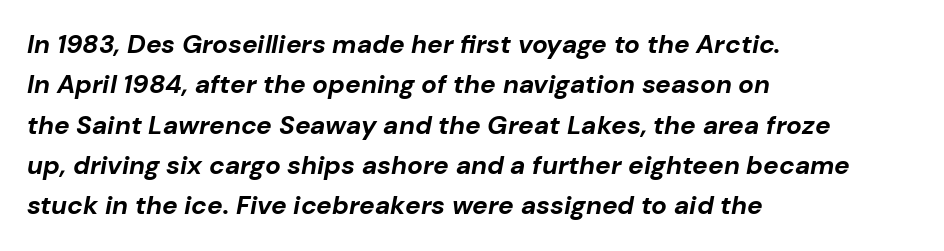
The image shows 26 px bold type, italic (leaning right); set left-aligned, normal line spacing (1.55x), normal letter spacing, not underlined.
